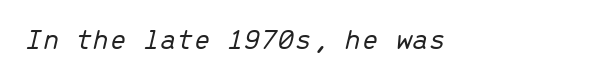
Descenders are the only things crossing below the line. The horizontal fit of the characters is conventional and even. Compared with ordinary roman type, these characters are visibly tilted. The letterforms sit at book weight or below.
